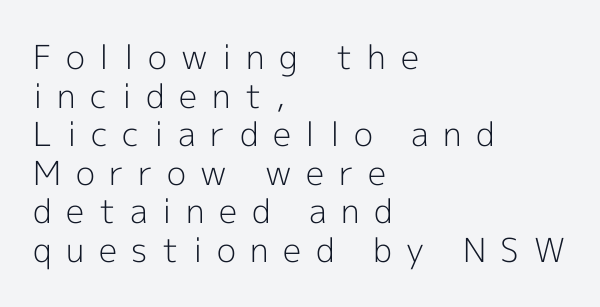
Q: Is the text bold? A: No.
Q: Is the text italic (slanted)? A: No, it is upright.
Q: Is the typeface a serif or a sans-serif typeface? A: Sans-serif.
Q: Is the text underlined? A: No.
Q: How is the paragraph aligned? A: Left-aligned.
Q: Is the spacing between letters normal or unusually wide? A: Unusually wide.
Q: Width (condensed, normal, or wide)? A: Normal.
Q: x-height? A: Medium.
Q: Monospaced? A: No.
